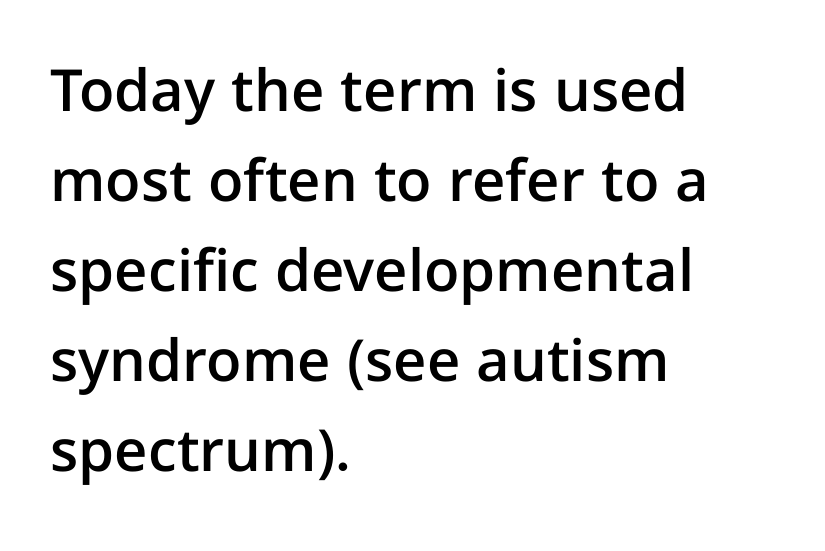
Q: Is the text bold? A: Semi-bold.
Q: Is the text italic (slanted)? A: No, it is upright.
Q: Is the typeface a serif or a sans-serif typeface? A: Sans-serif.
Q: Is the text underlined? A: No.
Q: How is the paragraph aligned? A: Left-aligned.
Q: Is the spacing between letters normal or unusually wide? A: Normal.
Q: Is the spacing between lines tight, normal or loose? A: Normal.
Q: Width (condensed, normal, or wide)? A: Normal.
Q: Stroke contrast? A: Low.
Q: x-height? A: Medium.
Q: Monospaced? A: No.
